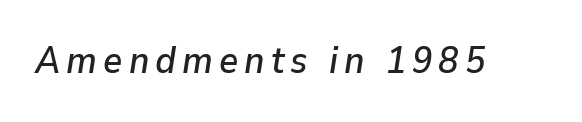
Q: Is the text italic (slanted)? A: Yes, it leans right by about 9 degrees.
Q: Is the text underlined? A: No.
Q: Width (condensed, normal, or wide)? A: Normal.
Q: Stroke contrast? A: Low.
Q: x-height? A: Medium.
Q: Monospaced? A: No.
